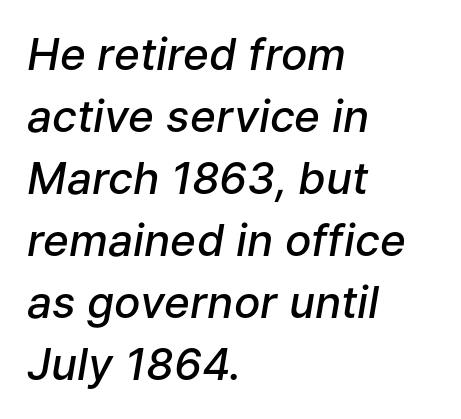
Line beginnings align vertically; line endings do not. These lines were composed using italics. Notice the strokes are somewhat thickened but not fully heavy: this is a semibold. Looks like regular typesetting: each glyph gets only the width it needs. Honestly, the letter spacing is just normal — you wouldn't notice it. The leading is moderate, giving the passage an even texture.
